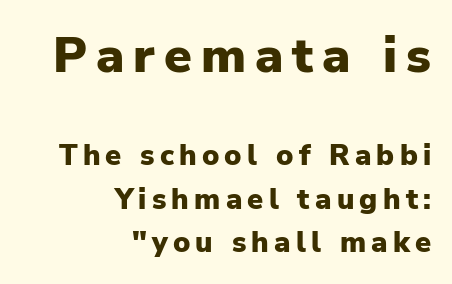
The image shows 50 px heavy sans-serif type, upright; set right-aligned, normal line spacing (1.49x), not underlined; the first (top) block is 1.72x larger; low stroke contrast and a medium x-height.
